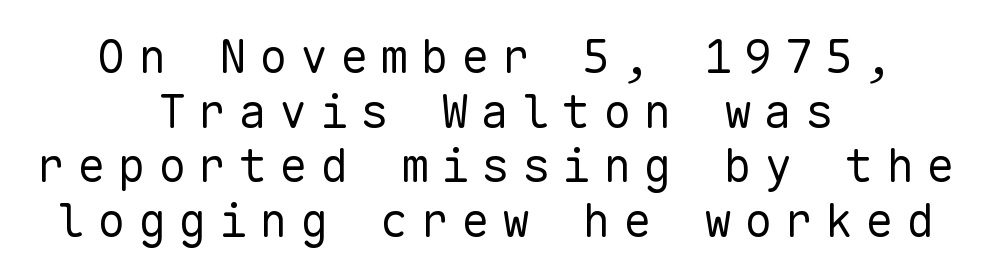
Q: Is the text bold? A: No.
Q: Is the text italic (slanted)? A: No, it is upright.
Q: Is the typeface a serif or a sans-serif typeface? A: Sans-serif.
Q: Is the text underlined? A: No.
Q: How is the paragraph aligned? A: Centered.
Q: Is the spacing between letters normal or unusually wide? A: Unusually wide.
Q: Width (condensed, normal, or wide)? A: Normal.
Q: Stroke contrast? A: Low.
Q: x-height? A: Medium.
Q: Monospaced? A: Yes.
